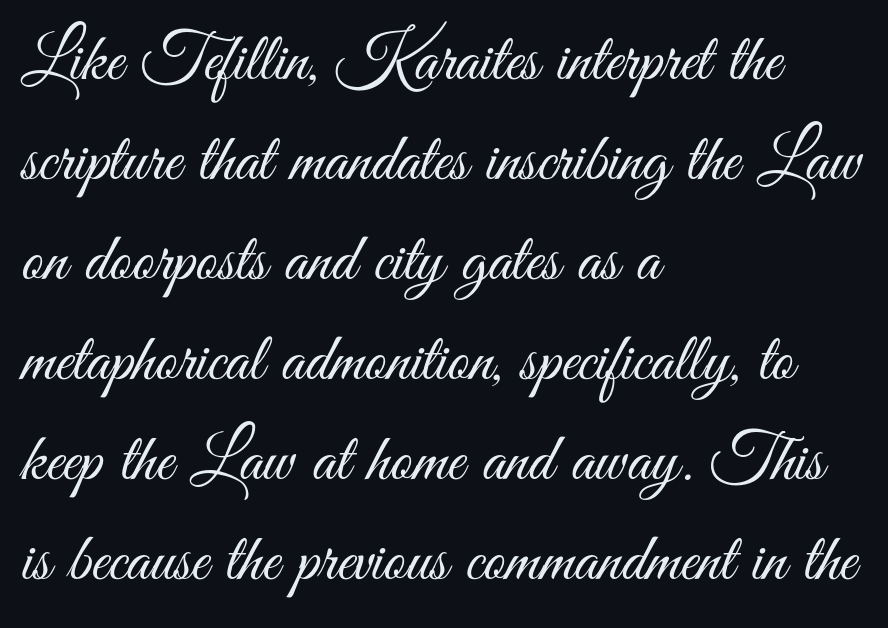
{"serif": "no", "bold": "no", "weight": "light", "width": "condensed", "stroke_contrast": "medium", "x_height": "small", "monospaced": "no", "underline": "no", "align": "left", "line_spacing": "normal", "line_spacing_ratio": 1.47, "letter_spacing": "normal", "letter_spacing_em": 0.0, "glyph_px": 68}
